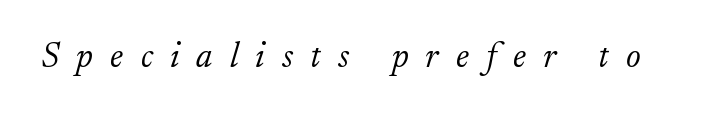
{"serif": "yes", "italic": "yes", "lean": "right", "slant_degrees": 17, "bold": "no", "weight": "light", "width": "normal", "stroke_contrast": "low", "x_height": "small", "monospaced": "no", "underline": "no", "letter_spacing": "wide", "letter_spacing_em": 0.49, "glyph_px": 35}
